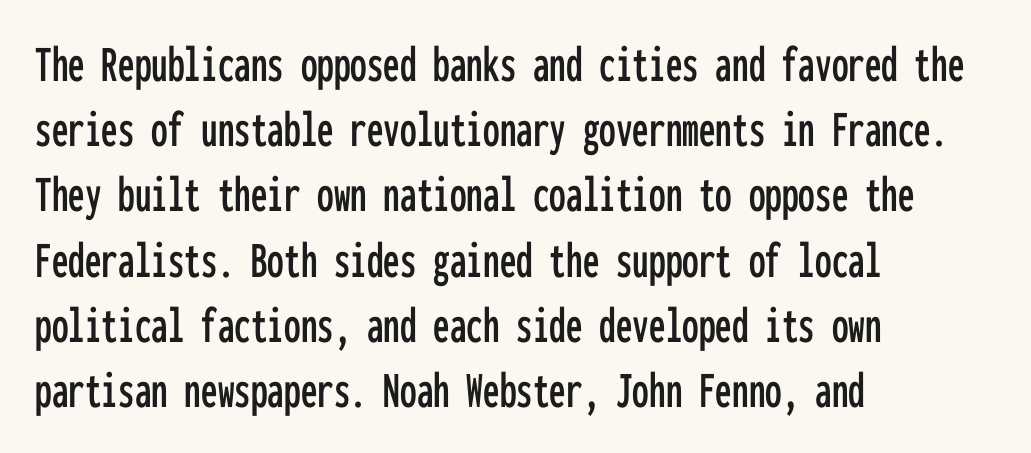
The image shows 53 px condensed sans-serif type, upright, monospaced; set left-aligned, line spacing 1.23x, normal letter spacing, not underlined; low stroke contrast and a medium x-height.
